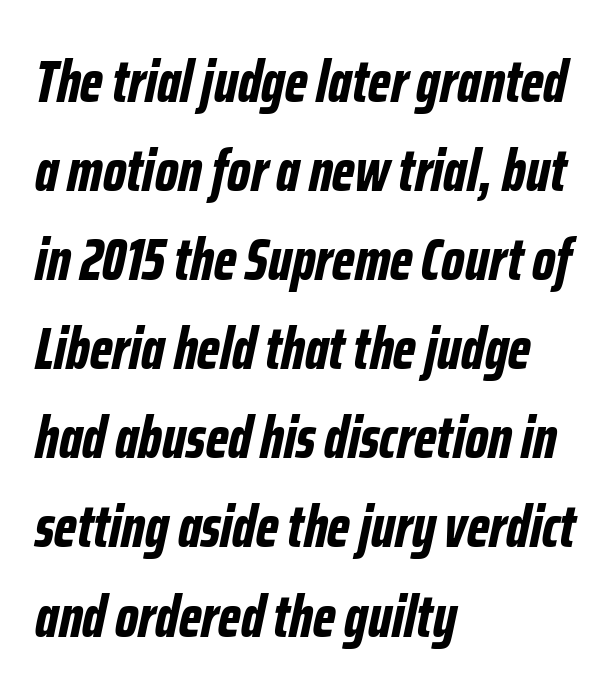
Q: Is the text bold? A: Yes.
Q: Is the text italic (slanted)? A: Yes, it leans right by about 12 degrees.
Q: Is the text underlined? A: No.
Q: How is the paragraph aligned? A: Left-aligned.
Q: Is the spacing between letters normal or unusually wide? A: Normal.
Q: Is the spacing between lines tight, normal or loose? A: Normal.
Q: Width (condensed, normal, or wide)? A: Condensed.
Q: Stroke contrast? A: Low.
Q: x-height? A: Medium.
Q: Monospaced? A: No.
